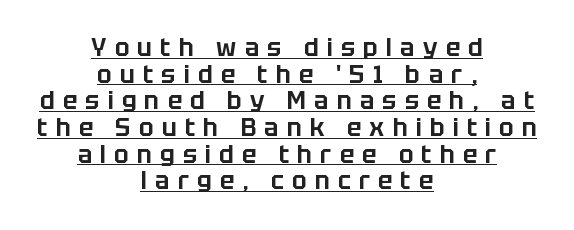
Q: Is the text italic (slanted)? A: No, it is upright.
Q: Is the text underlined? A: Yes.
Q: How is the paragraph aligned? A: Centered.
Q: Is the spacing between letters normal or unusually wide? A: Unusually wide.
Q: Is the spacing between lines tight, normal or loose? A: Tight.
